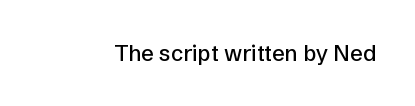
Q: Is the text italic (slanted)? A: No, it is upright.
Q: Is the text underlined? A: No.
Q: Is the spacing between letters normal or unusually wide? A: Normal.
